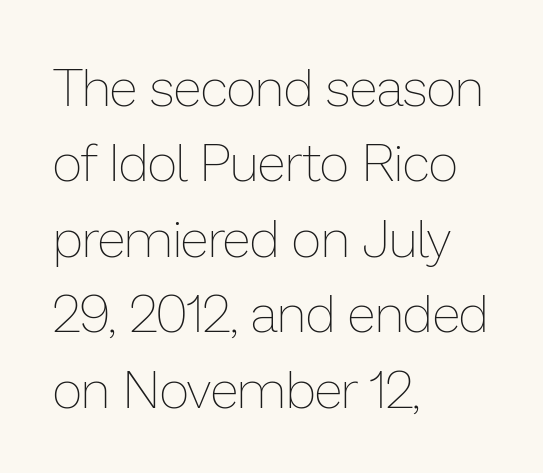
{"italic": "no", "bold": "no", "weight": "thin", "width": "normal", "stroke_contrast": "low", "x_height": "medium", "monospaced": "no", "underline": "no", "align": "left", "line_spacing": "normal", "line_spacing_ratio": 1.45, "letter_spacing": "normal", "letter_spacing_em": 0.0, "glyph_px": 52}
